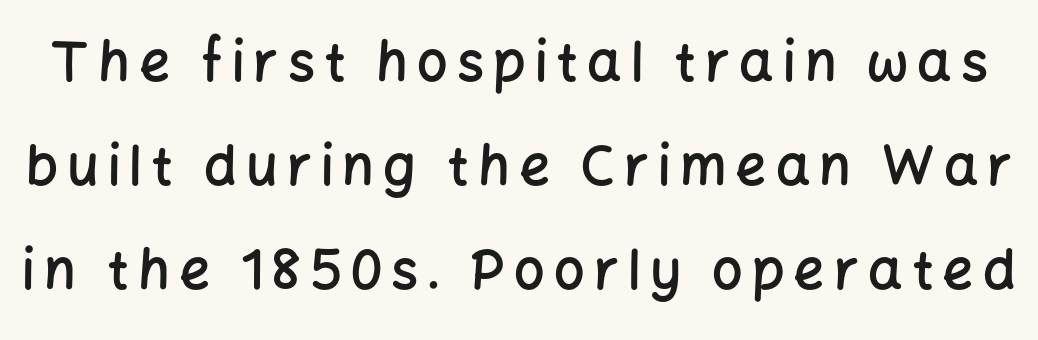
Q: Is the text bold? A: Semi-bold.
Q: Is the text italic (slanted)? A: No, it is upright.
Q: Is the typeface a serif or a sans-serif typeface? A: Sans-serif.
Q: Is the text underlined? A: No.
Q: Is the spacing between lines tight, normal or loose? A: Loose.
Q: Width (condensed, normal, or wide)? A: Normal.
Q: Stroke contrast? A: Low.
Q: x-height? A: Medium.
Q: Monospaced? A: No.
